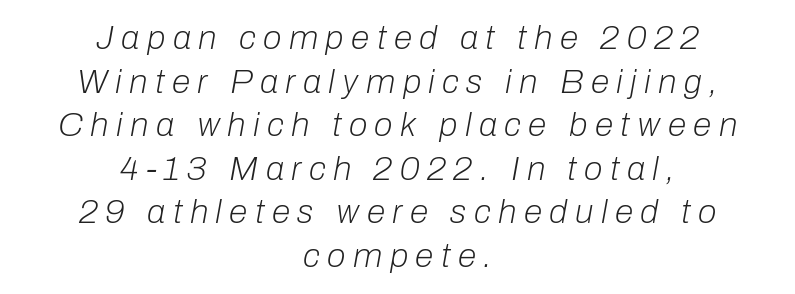
{"italic": "yes", "lean": "right", "slant_degrees": 10, "bold": "no", "weight": "light", "width": "normal", "stroke_contrast": "low", "x_height": "medium", "monospaced": "no", "underline": "no", "align": "center", "line_spacing": "normal", "line_spacing_ratio": 1.28, "letter_spacing": "wide", "letter_spacing_em": 0.22, "glyph_px": 34}
